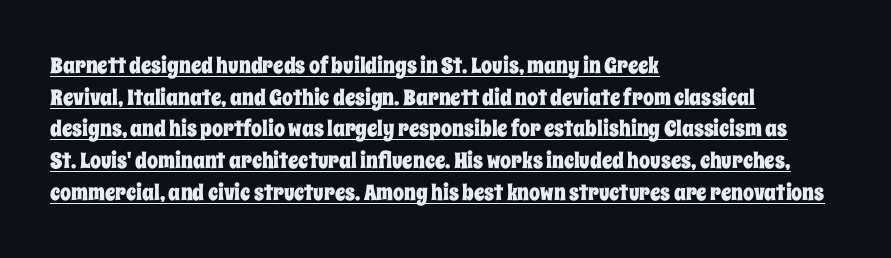
The image shows 22 px text type, upright; set left-aligned, normal line spacing (1.44x), normal letter spacing, underlined.
